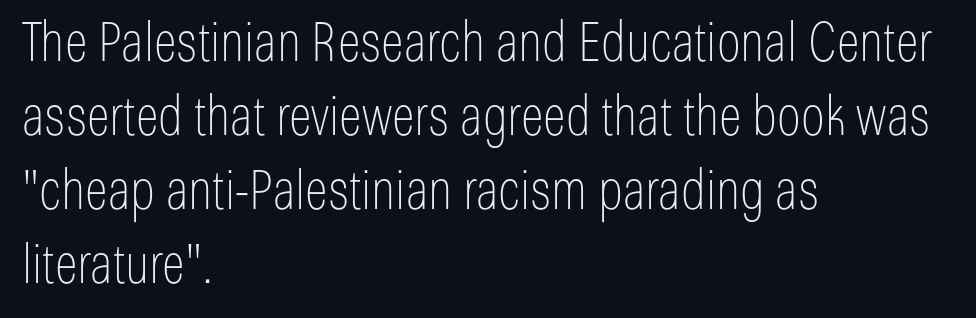
The image shows 54 px thin, condensed sans-serif type, upright; set left-aligned, normal line spacing (1.37x), normal letter spacing, not underlined; low stroke contrast and a medium x-height.
